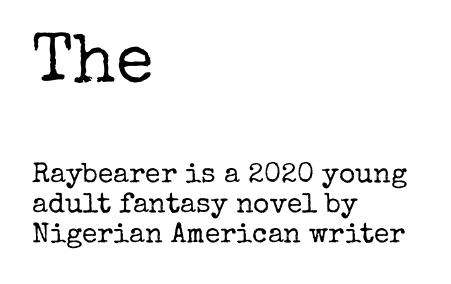
You could call the tracking neutral — neither tight nor loose. Does the bottom block carry the larger type? No, the top block does. Weight: regular or lighter. Does the leading feel generous? Not at all — it's pinched. You can tell from the footed stems that serif type was used.
